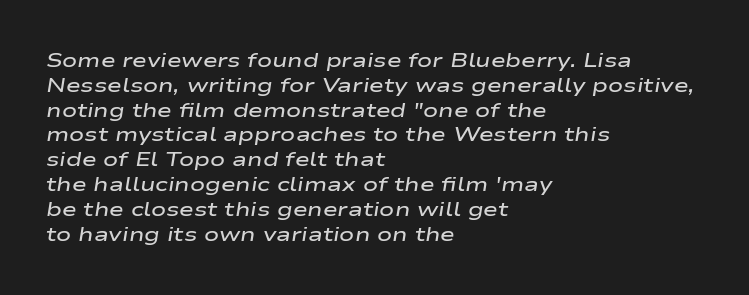
The image shows 20 px text type, italic (leaning right); set left-aligned, line spacing 1.24x, normal letter spacing, not underlined.
